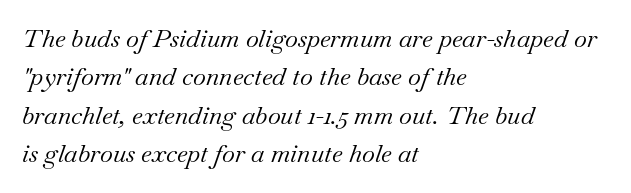
Q: Is the text bold? A: No.
Q: Is the text italic (slanted)? A: Yes, it leans right by about 18 degrees.
Q: Is the text underlined? A: No.
Q: How is the paragraph aligned? A: Left-aligned.
Q: Is the spacing between letters normal or unusually wide? A: Normal.
Q: Is the spacing between lines tight, normal or loose? A: Normal.
